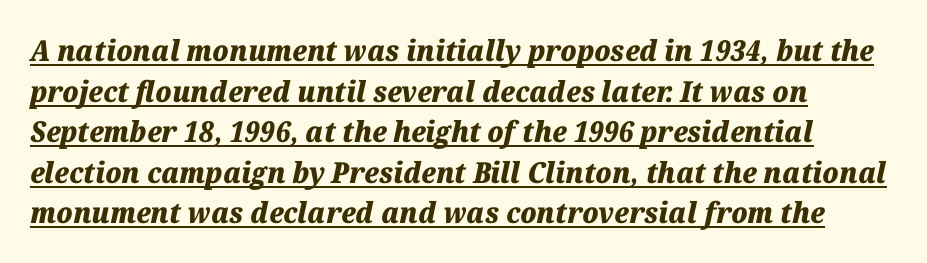
{"italic": "yes", "lean": "right", "slant_degrees": 12, "bold": "yes", "weight": "heavy", "width": "normal", "stroke_contrast": "medium", "x_height": "medium", "monospaced": "no", "underline": "yes", "align": "left", "line_spacing": "normal", "line_spacing_ratio": 1.4, "letter_spacing": "normal", "letter_spacing_em": 0.0, "glyph_px": 29}
